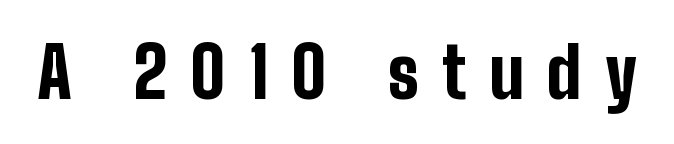
Notice how the stems are strictly vertical — no italics here. Does the type have serifs? No, each stem ends abruptly. Bold? Absolutely — the strokes are thick and heavy. Glyph-to-glyph distance is far greater than everyday printed text. Is this a fixed-width face? No — the glyphs have proportional, varying widths. This rendering features lettering with no underline.
